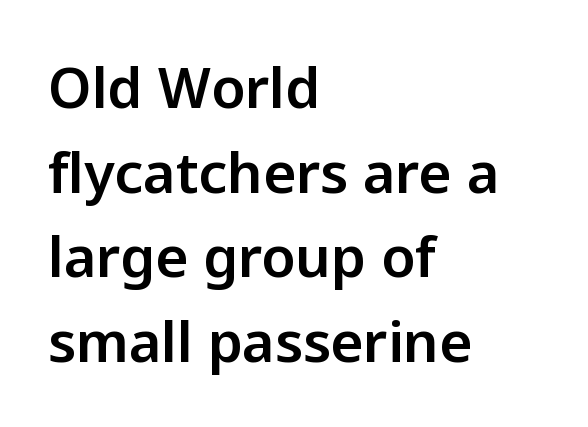
The image shows 56 px sans-serif type, upright; set left-aligned, normal line spacing (1.51x), normal letter spacing, not underlined; low stroke contrast and a medium x-height.
